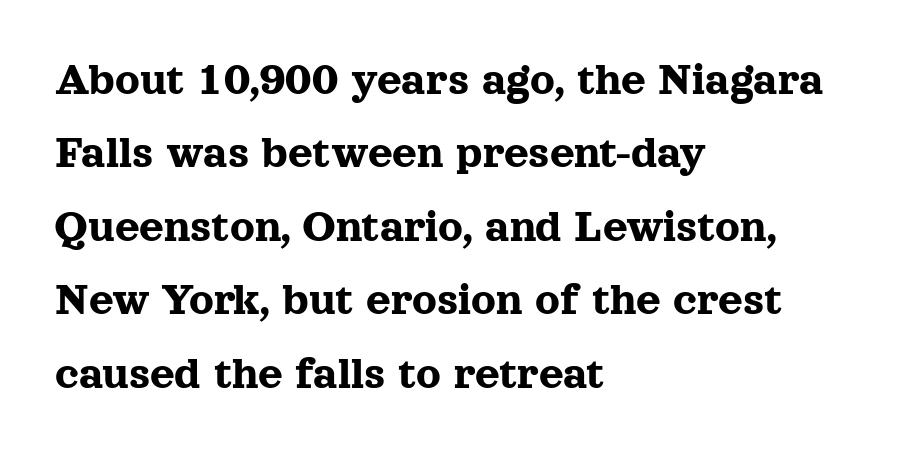
{"serif": "yes", "italic": "no", "width": "normal", "x_height": "medium", "monospaced": "no", "underline": "no", "align": "left", "line_spacing": "normal", "line_spacing_ratio": 1.53, "letter_spacing": "normal", "letter_spacing_em": 0.0, "glyph_px": 48}
